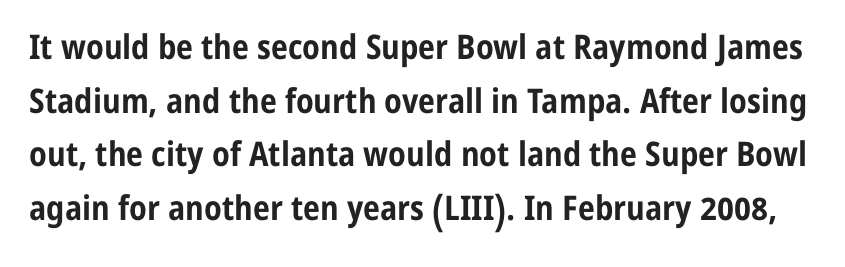
Q: Is the text bold? A: Yes.
Q: Is the text italic (slanted)? A: No, it is upright.
Q: Is the typeface a serif or a sans-serif typeface? A: Sans-serif.
Q: Is the text underlined? A: No.
Q: Is the spacing between letters normal or unusually wide? A: Normal.
Q: Is the spacing between lines tight, normal or loose? A: Normal.
Q: Width (condensed, normal, or wide)? A: Condensed.
Q: Stroke contrast? A: Low.
Q: x-height? A: Medium.
Q: Monospaced? A: No.
